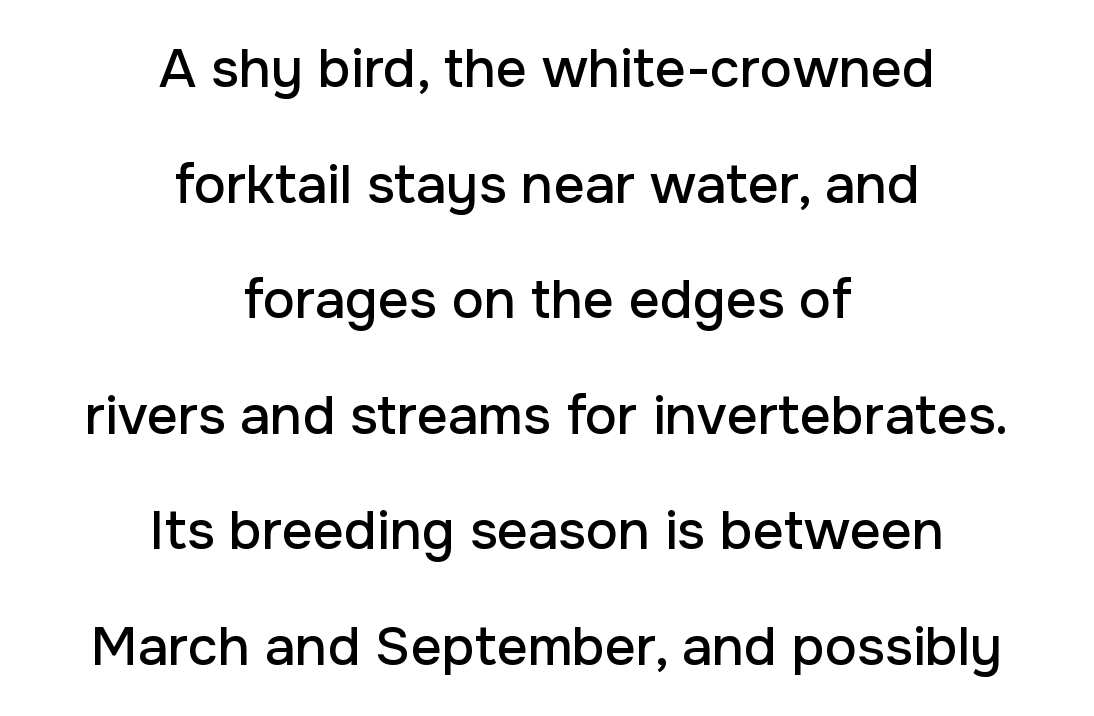
Q: Is the text italic (slanted)? A: No, it is upright.
Q: Is the typeface a serif or a sans-serif typeface? A: Sans-serif.
Q: Is the text underlined? A: No.
Q: How is the paragraph aligned? A: Centered.
Q: Is the spacing between letters normal or unusually wide? A: Normal.
Q: Is the spacing between lines tight, normal or loose? A: Loose.
Q: Width (condensed, normal, or wide)? A: Normal.
Q: Stroke contrast? A: Low.
Q: x-height? A: Medium.
Q: Monospaced? A: No.
